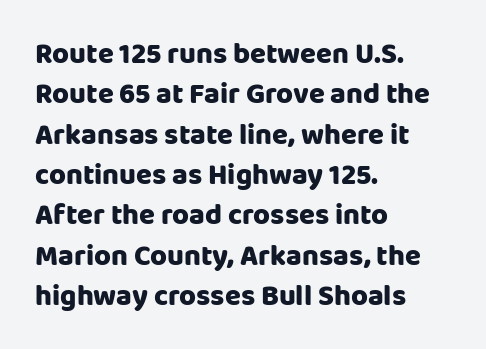
The image shows 29 px sans-serif type, upright; set left-aligned, normal line spacing (1.39x), normal letter spacing, not underlined; low stroke contrast and a large x-height.
